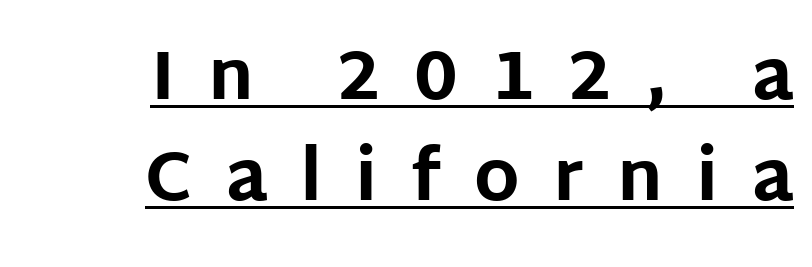
{"serif": "no", "italic": "no", "bold": "yes", "weight": "bold", "width": "normal", "stroke_contrast": "low", "x_height": "large", "monospaced": "no", "underline": "yes", "align": "right", "line_spacing": "normal", "line_spacing_ratio": 1.47, "letter_spacing": "wide", "letter_spacing_em": 0.48, "glyph_px": 69}
